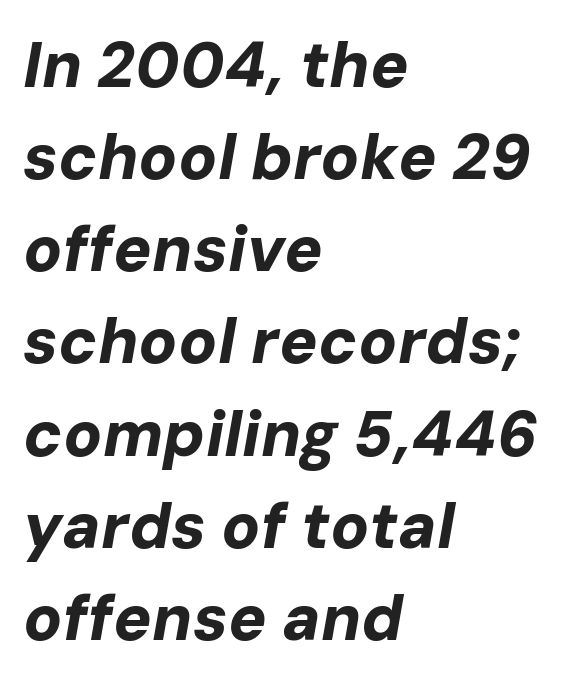
Rule under the text: the space is simply empty. The rendering anchors every line to the left-hand side. Strokes here are thick enough to call this a true bold. What's the leading like? Ordinary, nothing unusual. These lines keep a tight, regular rhythm from letter to letter. The letters advance in unequal steps, a hallmark of proportional type.
